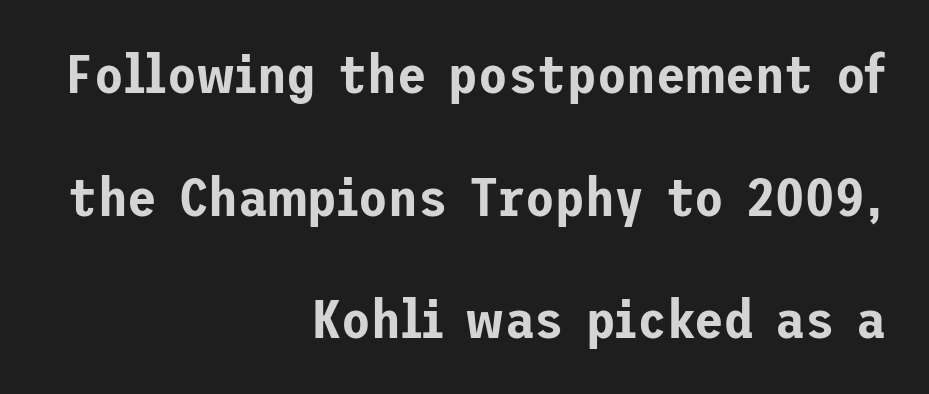
{"serif": "no", "italic": "no", "width": "normal", "stroke_contrast": "low", "x_height": "medium", "underline": "no", "align": "right", "line_spacing": "loose", "line_spacing_ratio": 2.27, "letter_spacing": "normal", "letter_spacing_em": 0.0, "glyph_px": 54}
